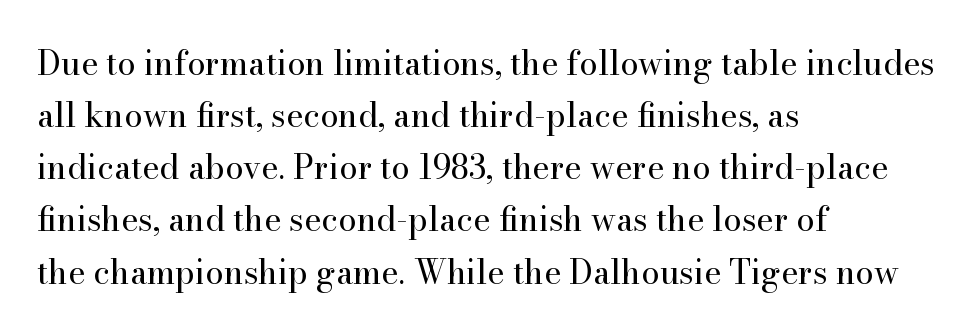
The image shows 33 px regular-weight serif type, upright; set left-aligned, normal line spacing (1.58x), normal letter spacing, not underlined; high stroke contrast and a small x-height.
